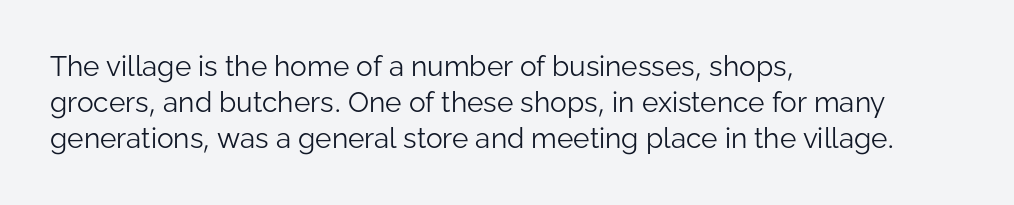
The image shows 28 px light sans-serif type, upright; set left-aligned, normal line spacing (1.29x), normal letter spacing, not underlined; low stroke contrast and a medium x-height.
